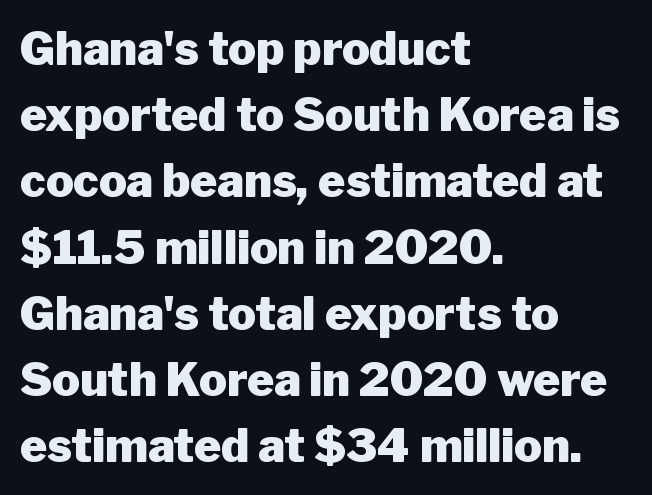
This rendering uses left alignment, leaving the right contour irregular. Check under the words: just untouched page. Check where the strokes stop: nothing finishes them off — pure sans. Looks like regular typesetting: each glyph gets only the width it needs.
